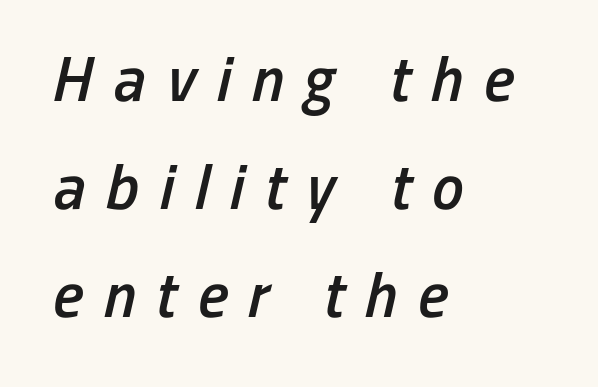
The image shows 64 px semibold, condensed type, italic (leaning right); set left-aligned, normal line spacing (1.69x), unusually wide letter spacing (+0.32 em), not underlined; low stroke contrast and a medium x-height.
